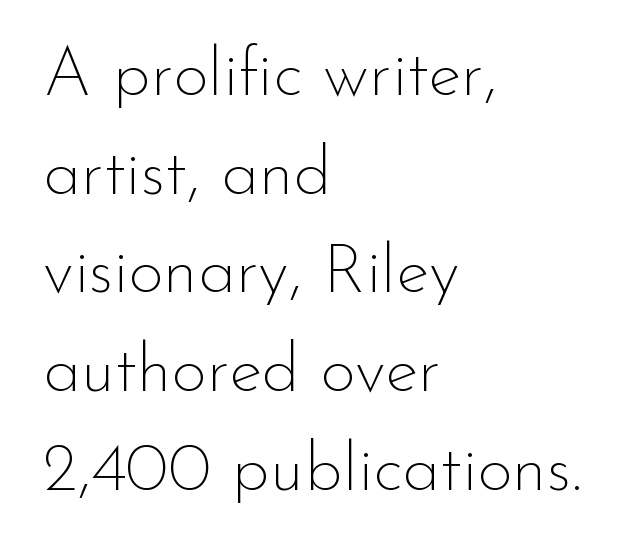
The glyphs in this specimen are sans serif. This is roman type, the default non-slanted kind. Stroke thickness stays within the range of a standard reading face or lighter. The vertical gap from one line to the next is medium.
